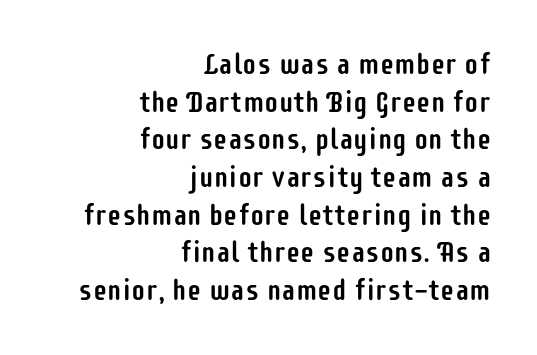
The image shows 29 px condensed sans-serif type, upright; set right-aligned, normal line spacing (1.3x), normal letter spacing, not underlined; low stroke contrast and a large x-height.
